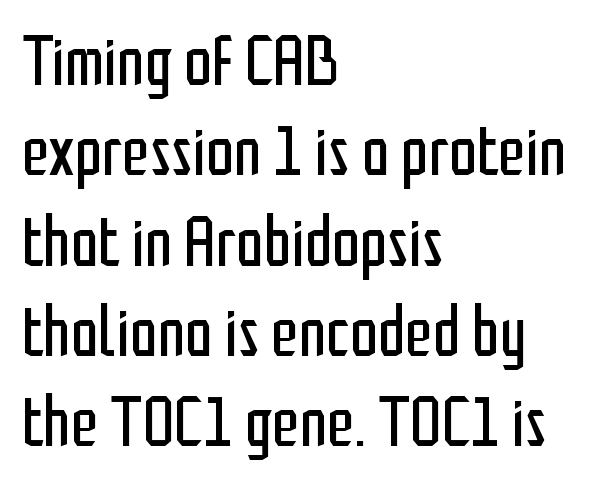
{"serif": "no", "italic": "no", "bold": "no", "weight": "regular", "width": "condensed", "stroke_contrast": "low", "x_height": "medium", "monospaced": "no", "underline": "no", "align": "left", "line_spacing": "normal", "line_spacing_ratio": 1.29, "letter_spacing": "normal", "letter_spacing_em": 0.0, "glyph_px": 70}
